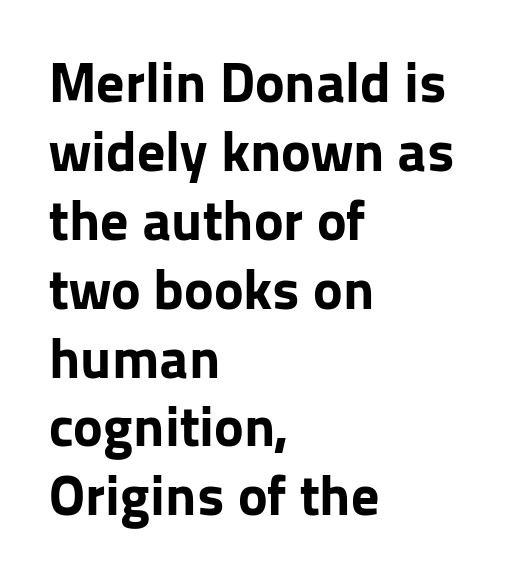
Q: Is the text bold? A: Yes.
Q: Is the text italic (slanted)? A: No, it is upright.
Q: Is the typeface a serif or a sans-serif typeface? A: Sans-serif.
Q: Is the text underlined? A: No.
Q: How is the paragraph aligned? A: Left-aligned.
Q: Is the spacing between letters normal or unusually wide? A: Normal.
Q: Width (condensed, normal, or wide)? A: Normal.
Q: Stroke contrast? A: Low.
Q: x-height? A: Medium.
Q: Monospaced? A: No.
